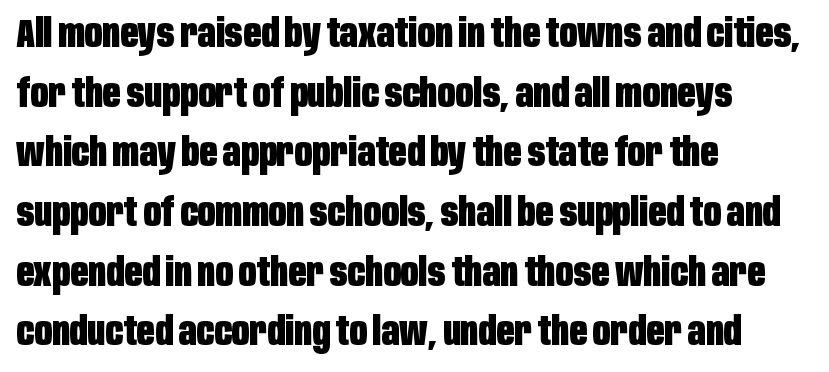
The image shows 39 px heavy, condensed sans-serif type, upright; set left-aligned, normal line spacing (1.53x), normal letter spacing, not underlined; low stroke contrast and a large x-height.
